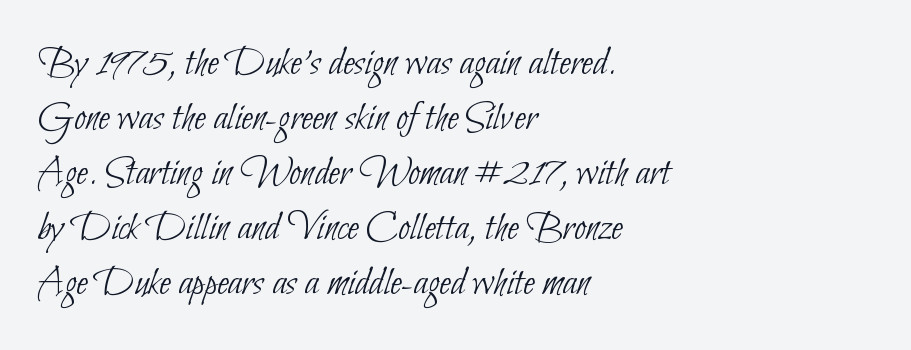
{"serif": "no", "bold": "no", "weight": "thin", "width": "condensed", "stroke_contrast": "low", "x_height": "small", "monospaced": "no", "underline": "no", "align": "left", "line_spacing": "normal", "line_spacing_ratio": 1.31, "letter_spacing": "normal", "letter_spacing_em": 0.0, "glyph_px": 42}
